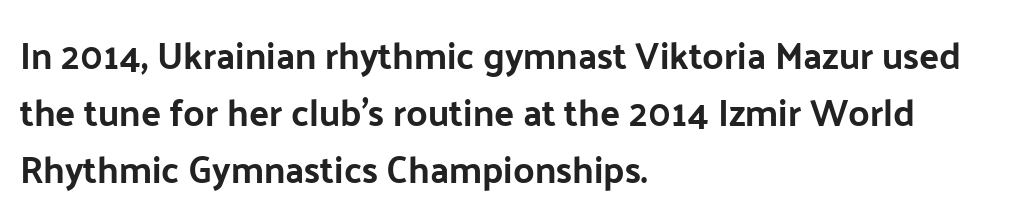
Q: Is the text italic (slanted)? A: No, it is upright.
Q: Is the typeface a serif or a sans-serif typeface? A: Sans-serif.
Q: Is the text underlined? A: No.
Q: How is the paragraph aligned? A: Left-aligned.
Q: Is the spacing between letters normal or unusually wide? A: Normal.
Q: Is the spacing between lines tight, normal or loose? A: Normal.
Q: Width (condensed, normal, or wide)? A: Normal.
Q: Stroke contrast? A: Low.
Q: x-height? A: Medium.
Q: Monospaced? A: No.
